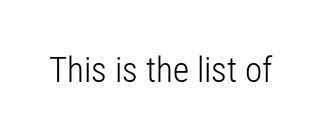
Q: Is the text bold? A: No.
Q: Is the text italic (slanted)? A: No, it is upright.
Q: Is the typeface a serif or a sans-serif typeface? A: Sans-serif.
Q: Is the text underlined? A: No.
Q: Is the spacing between letters normal or unusually wide? A: Normal.
Q: Width (condensed, normal, or wide)? A: Condensed.
Q: Stroke contrast? A: Low.
Q: x-height? A: Medium.
Q: Monospaced? A: No.
